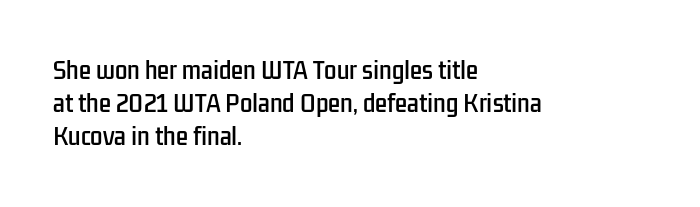
Q: Is the text italic (slanted)? A: No, it is upright.
Q: Is the text underlined? A: No.
Q: How is the paragraph aligned? A: Left-aligned.
Q: Is the spacing between letters normal or unusually wide? A: Normal.
Q: Is the spacing between lines tight, normal or loose? A: Normal.
